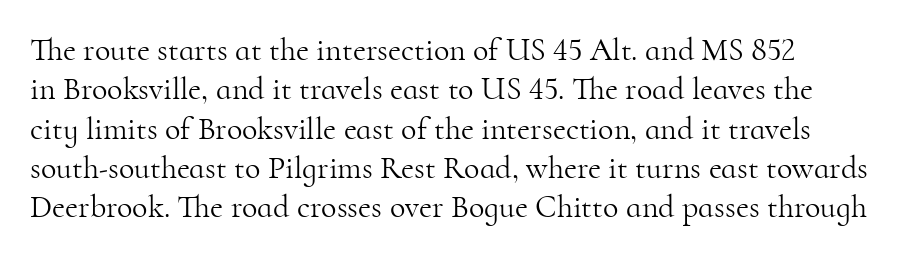
Q: Is the text bold? A: No.
Q: Is the text italic (slanted)? A: No, it is upright.
Q: Is the typeface a serif or a sans-serif typeface? A: Serif.
Q: Is the text underlined? A: No.
Q: Is the spacing between letters normal or unusually wide? A: Normal.
Q: Width (condensed, normal, or wide)? A: Normal.
Q: Stroke contrast? A: High.
Q: x-height? A: Small.
Q: Monospaced? A: No.
